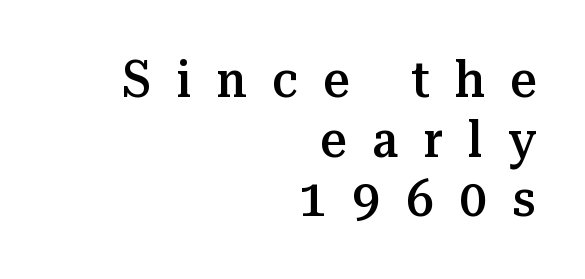
Q: Is the text bold? A: Semi-bold.
Q: Is the text italic (slanted)? A: No, it is upright.
Q: Is the typeface a serif or a sans-serif typeface? A: Serif.
Q: Is the text underlined? A: No.
Q: How is the paragraph aligned? A: Right-aligned.
Q: Is the spacing between letters normal or unusually wide? A: Unusually wide.
Q: Width (condensed, normal, or wide)? A: Normal.
Q: Stroke contrast? A: Medium.
Q: x-height? A: Medium.
Q: Monospaced? A: No.
